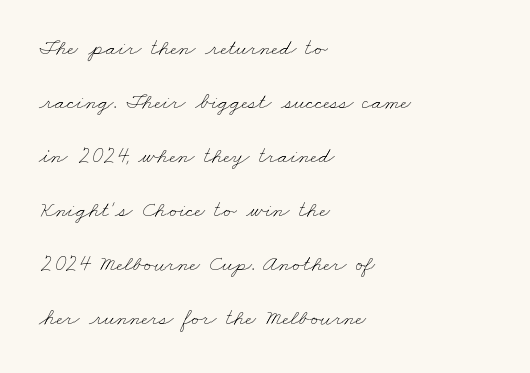
The image shows 23 px text type; set left-aligned, loose line spacing (2.35x), normal letter spacing, not underlined.
